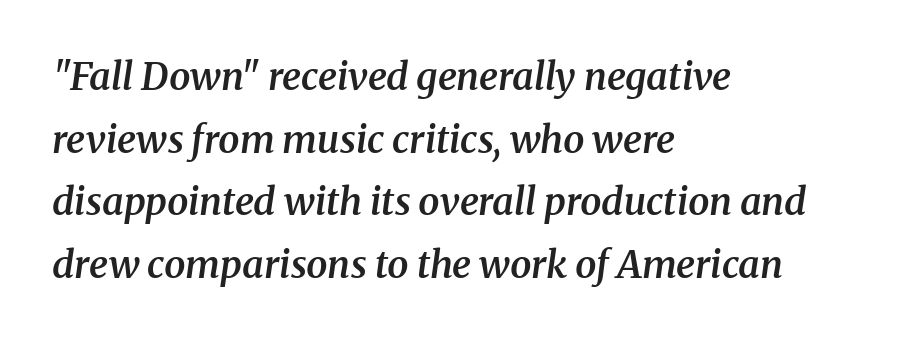
Q: Is the text bold? A: Semi-bold.
Q: Is the text italic (slanted)? A: Yes, it leans right by about 8 degrees.
Q: Is the typeface a serif or a sans-serif typeface? A: Serif.
Q: Is the text underlined? A: No.
Q: How is the paragraph aligned? A: Left-aligned.
Q: Is the spacing between letters normal or unusually wide? A: Normal.
Q: Is the spacing between lines tight, normal or loose? A: Normal.
Q: Width (condensed, normal, or wide)? A: Normal.
Q: Stroke contrast? A: Medium.
Q: x-height? A: Medium.
Q: Monospaced? A: No.
